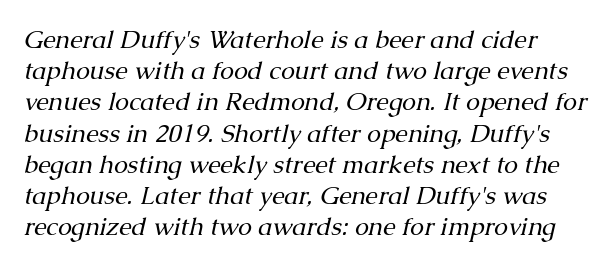
{"italic": "yes", "lean": "right", "slant_degrees": 13, "bold": "no", "underline": "no", "align": "left", "line_spacing": "normal", "line_spacing_ratio": 1.25, "letter_spacing": "normal", "letter_spacing_em": 0.0, "glyph_px": 25}
